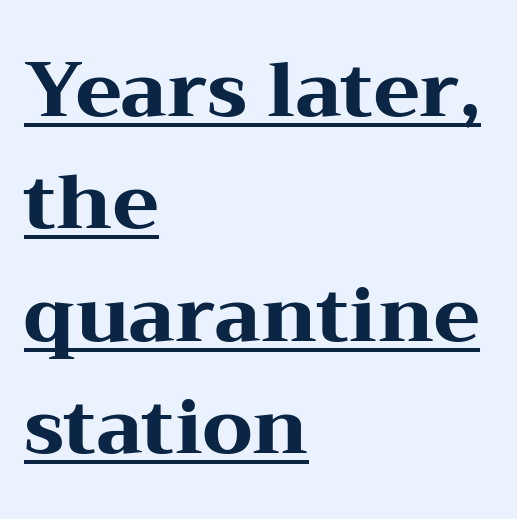
{"serif": "yes", "italic": "no", "bold": "yes", "weight": "heavy", "width": "wide", "stroke_contrast": "medium", "x_height": "medium", "monospaced": "no", "underline": "yes", "align": "left", "line_spacing": "normal", "line_spacing_ratio": 1.48, "letter_spacing": "normal", "letter_spacing_em": 0.0, "glyph_px": 76}
